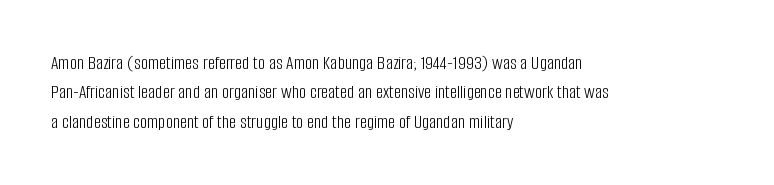
Q: Is the text bold? A: No.
Q: Is the text italic (slanted)? A: No, it is upright.
Q: Is the text underlined? A: No.
Q: How is the paragraph aligned? A: Left-aligned.
Q: Is the spacing between letters normal or unusually wide? A: Normal.
Q: Is the spacing between lines tight, normal or loose? A: Normal.
